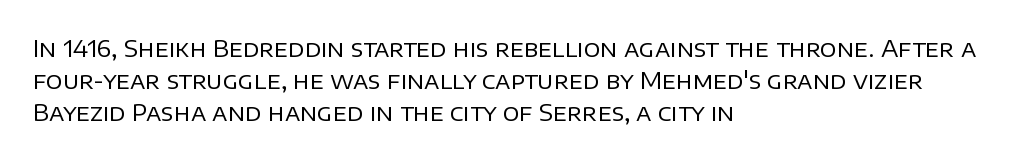
Q: Is the text bold? A: No.
Q: Is the text italic (slanted)? A: No, it is upright.
Q: Is the text underlined? A: No.
Q: How is the paragraph aligned? A: Left-aligned.
Q: Is the spacing between letters normal or unusually wide? A: Normal.
Q: Is the spacing between lines tight, normal or loose? A: Normal.
